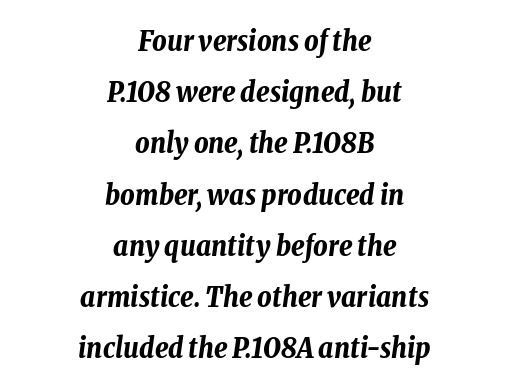
The image shows 28 px bold, condensed type, italic (leaning right); set centered, line spacing 1.83x, normal letter spacing, not underlined; low stroke contrast and a medium x-height.
